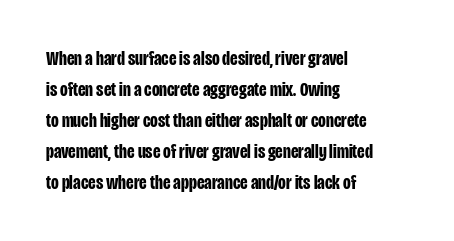
Q: Is the text bold? A: Yes.
Q: Is the text italic (slanted)? A: No, it is upright.
Q: Is the text underlined? A: No.
Q: How is the paragraph aligned? A: Left-aligned.
Q: Is the spacing between letters normal or unusually wide? A: Normal.
Q: Is the spacing between lines tight, normal or loose? A: Normal.
